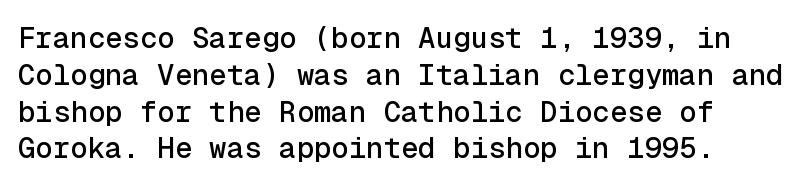
Q: Is the text italic (slanted)? A: No, it is upright.
Q: Is the typeface a serif or a sans-serif typeface? A: Sans-serif.
Q: Is the text underlined? A: No.
Q: How is the paragraph aligned? A: Left-aligned.
Q: Is the spacing between letters normal or unusually wide? A: Normal.
Q: Is the spacing between lines tight, normal or loose? A: Normal.
Q: Width (condensed, normal, or wide)? A: Normal.
Q: x-height? A: Medium.
Q: Monospaced? A: Yes.
